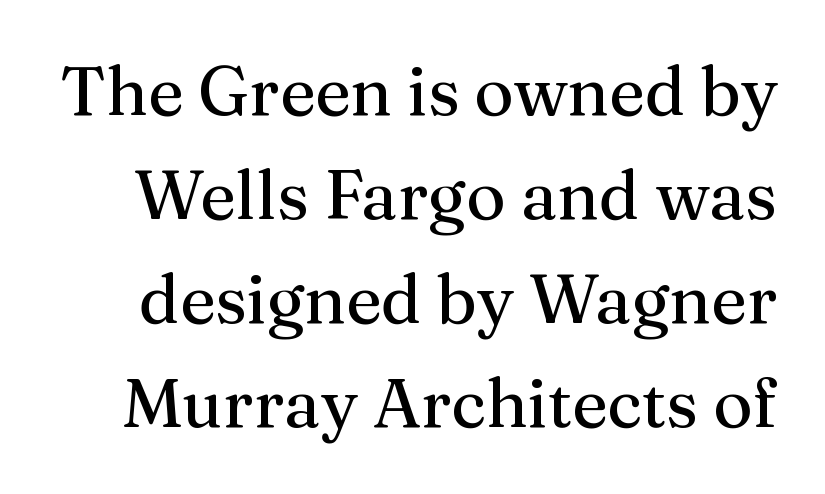
Vertical spacing — default. Designer's note — italics off, roman on. Spacing between characters is what you'd get straight out of the box. Rule under the text: the space is simply empty. Is this a sans? No — the strokes have serifs.
